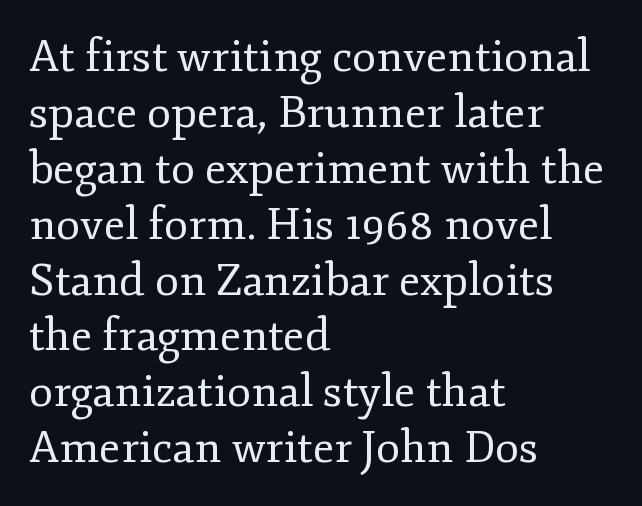
The image shows 44 px regular-weight serif type, upright; set left-aligned, normal line spacing (1.27x), normal letter spacing, not underlined; low stroke contrast and a small x-height.
